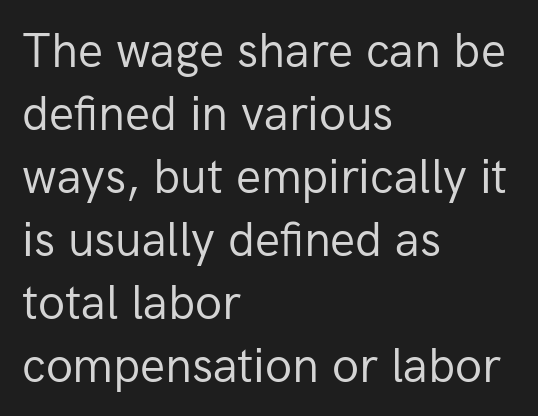
The typeface has the unassuming heft of standard copy or less. Horizontal bands of white between lines are of average thickness. This sample uses plain, unmodified letter spacing. Every row of glyphs begins at an identical x-position on the left.
